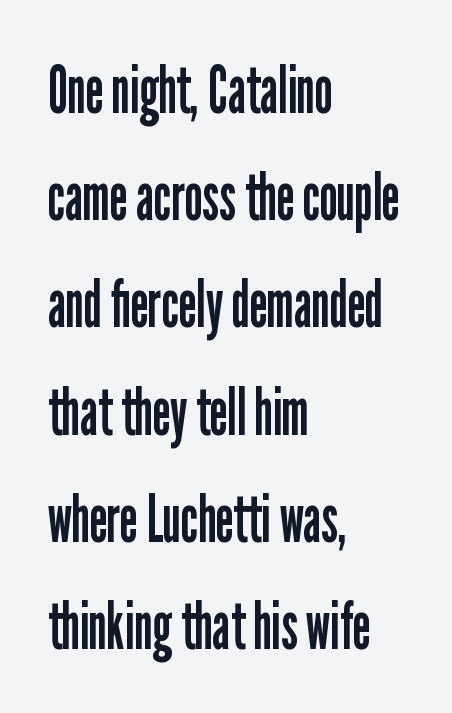
The image shows 67 px regular-weight, condensed sans-serif type, upright; set left-aligned, normal line spacing (1.6x), normal letter spacing, not underlined; low stroke contrast and a medium x-height.
